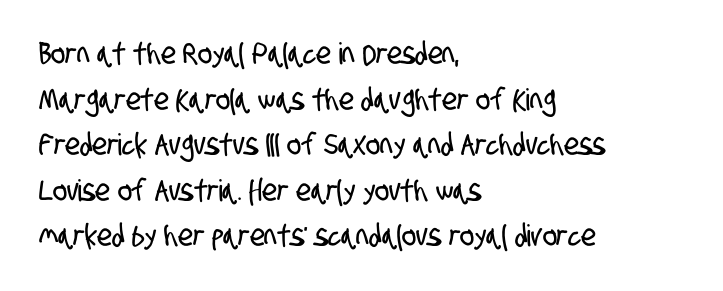
{"serif": "no", "width": "condensed", "stroke_contrast": "low", "x_height": "large", "monospaced": "no", "underline": "no", "align": "left", "line_spacing": "normal", "line_spacing_ratio": 1.52, "letter_spacing": "normal", "letter_spacing_em": 0.0, "glyph_px": 30}
